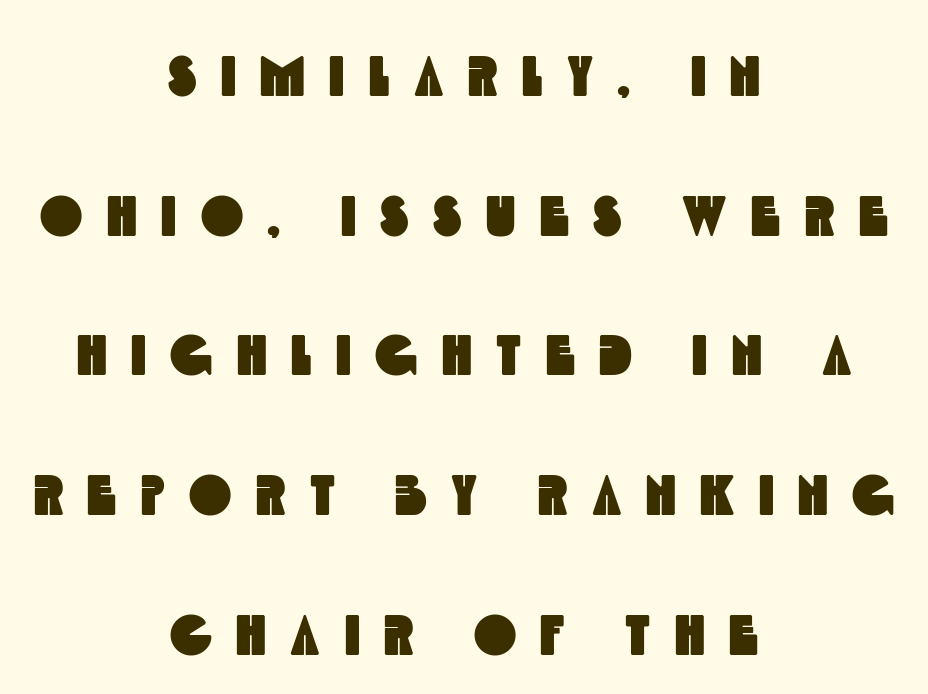
Rule under the text: the space is simply empty. Each word looks stretched out because of the extra space between its letters. Character widths vary here, with narrow letters taking less room than wide ones. Which margin do the lines hug? Neither — every line sits in the middle. The typeface chosen for these lines omits serifs. Vertical spacing — loose.
